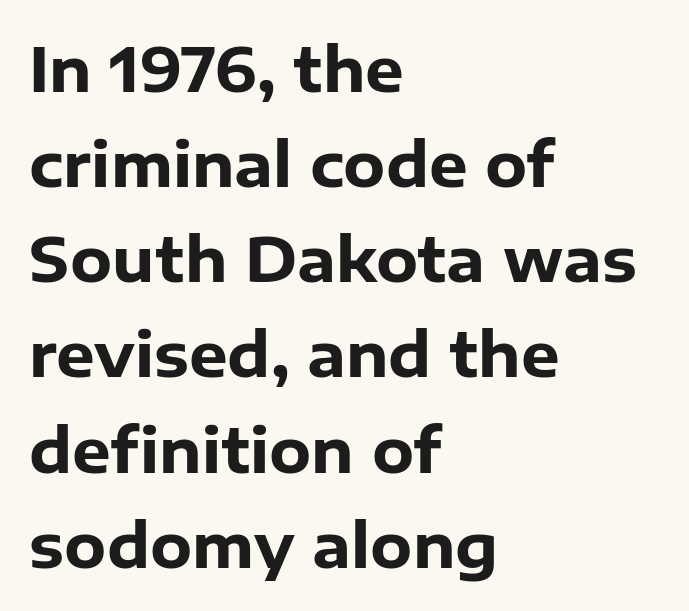
Q: Is the text bold? A: Yes.
Q: Is the text italic (slanted)? A: No, it is upright.
Q: Is the typeface a serif or a sans-serif typeface? A: Sans-serif.
Q: Is the text underlined? A: No.
Q: How is the paragraph aligned? A: Left-aligned.
Q: Is the spacing between letters normal or unusually wide? A: Normal.
Q: Is the spacing between lines tight, normal or loose? A: Normal.
Q: Width (condensed, normal, or wide)? A: Normal.
Q: Stroke contrast? A: Low.
Q: x-height? A: Medium.
Q: Monospaced? A: No.
